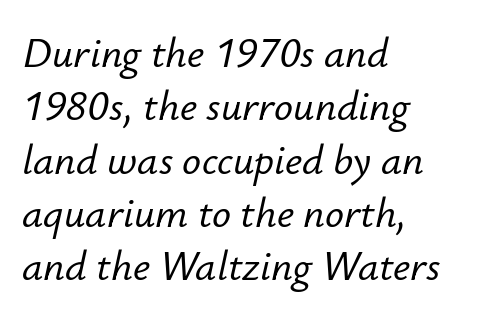
The image shows 42 px text type, italic (leaning right); set left-aligned, normal line spacing (1.27x), normal letter spacing, not underlined; low stroke contrast and a small x-height.
